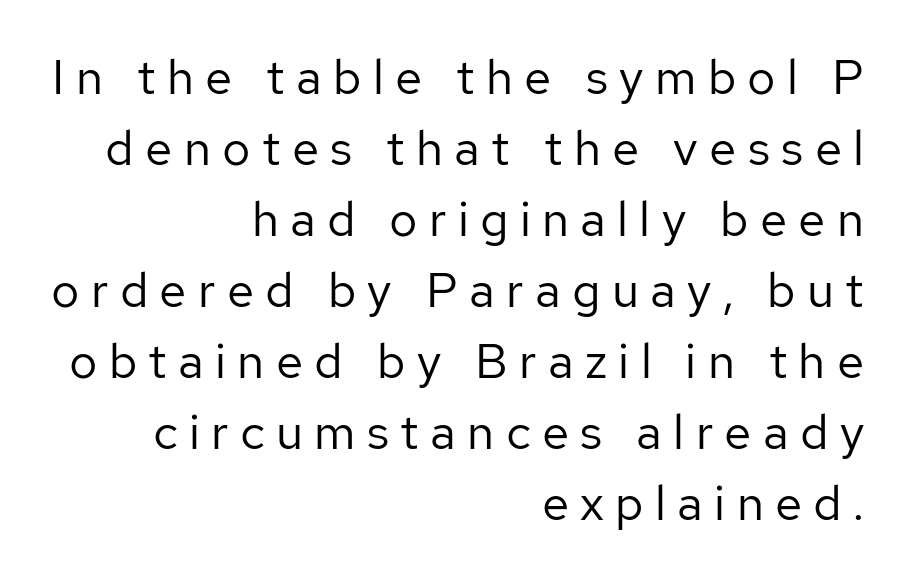
Descender tails drop into unmarked territory. These lines are composed in type without serifs. Style check: upright. Here the designer chose a conventional face with non-uniform glyph widths. Does the leading feel generous? No, just average.
